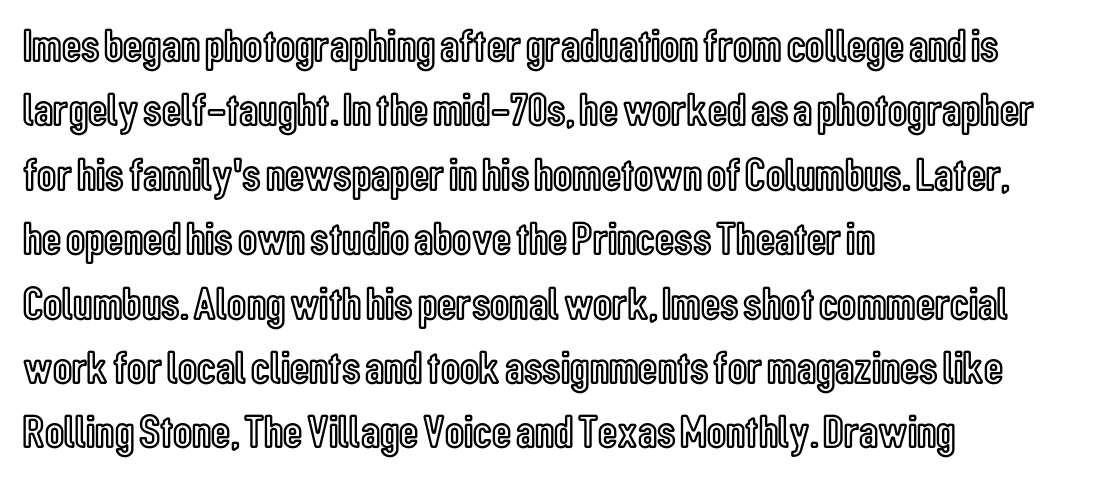
The letters advance in unequal steps, a hallmark of proportional type. The gaps between neighbouring characters are ordinary and unremarkable. Type without underlining. These lines stack with their left ends in a neat column.
